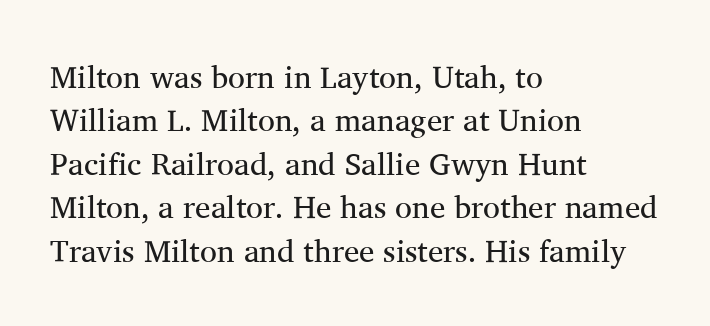
This sample keeps an unexceptional amount of space between lines. The specimen omits any rule beneath the text block's lines. The gaps between neighbouring characters are ordinary and unremarkable. A light-to-regular cut is what we see here.
